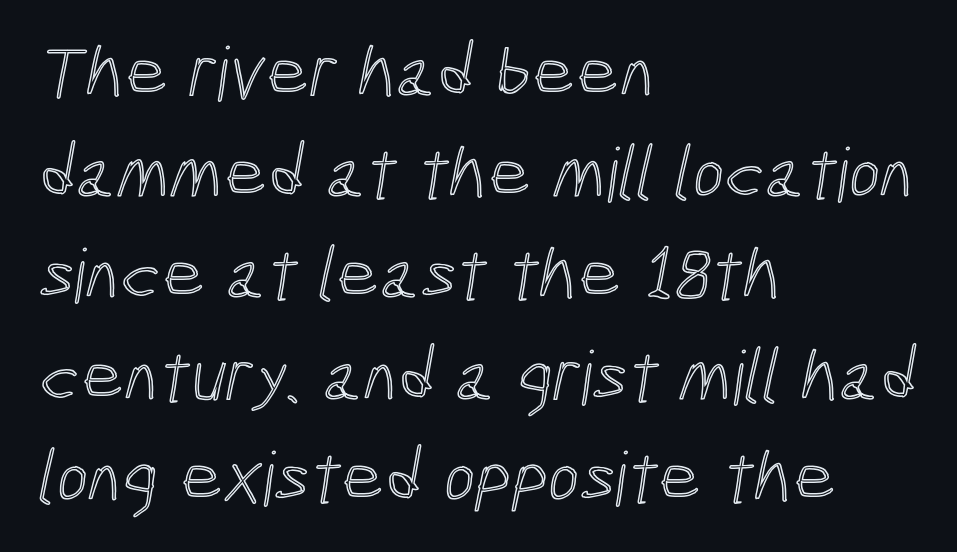
The image shows 75 px condensed type; set left-aligned, normal line spacing (1.35x), normal letter spacing, not underlined; a medium x-height.
